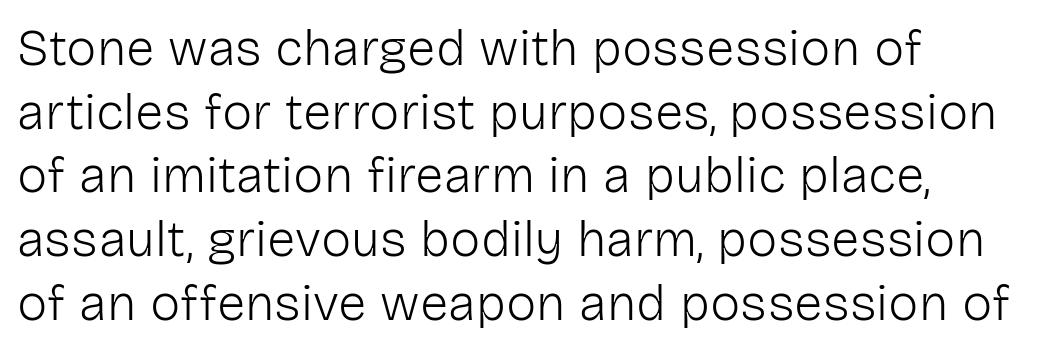
The image shows 51 px light sans-serif type, upright; set normal line spacing (1.25x), normal letter spacing, not underlined; low stroke contrast and a medium x-height.
